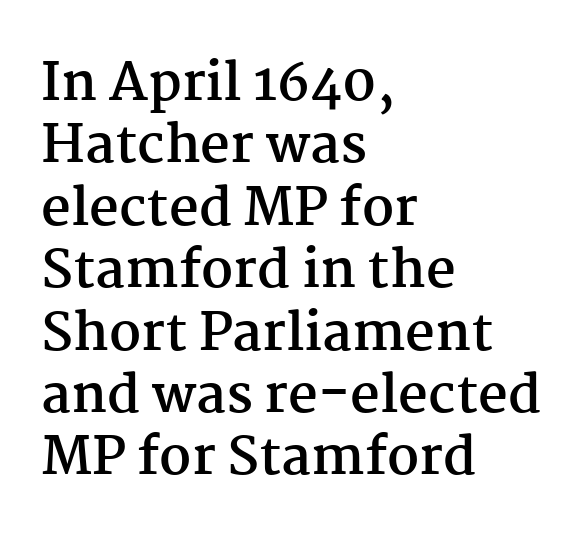
Q: Is the text bold? A: Yes.
Q: Is the text italic (slanted)? A: No, it is upright.
Q: Is the typeface a serif or a sans-serif typeface? A: Serif.
Q: Is the text underlined? A: No.
Q: How is the paragraph aligned? A: Left-aligned.
Q: Is the spacing between letters normal or unusually wide? A: Normal.
Q: Width (condensed, normal, or wide)? A: Normal.
Q: Stroke contrast? A: Medium.
Q: x-height? A: Medium.
Q: Monospaced? A: No.
